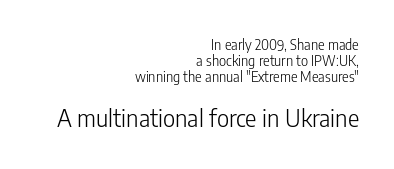
Q: Is the text bold? A: No.
Q: Is the text italic (slanted)? A: No, it is upright.
Q: Is the text underlined? A: No.
Q: How is the paragraph aligned? A: Right-aligned.
Q: Is the spacing between letters normal or unusually wide? A: Normal.
Q: Is the spacing between lines tight, normal or loose? A: Tight.
Q: Which block of text is set in a larger size, the first (top) or the second (bottom)? A: The second (bottom) one.
